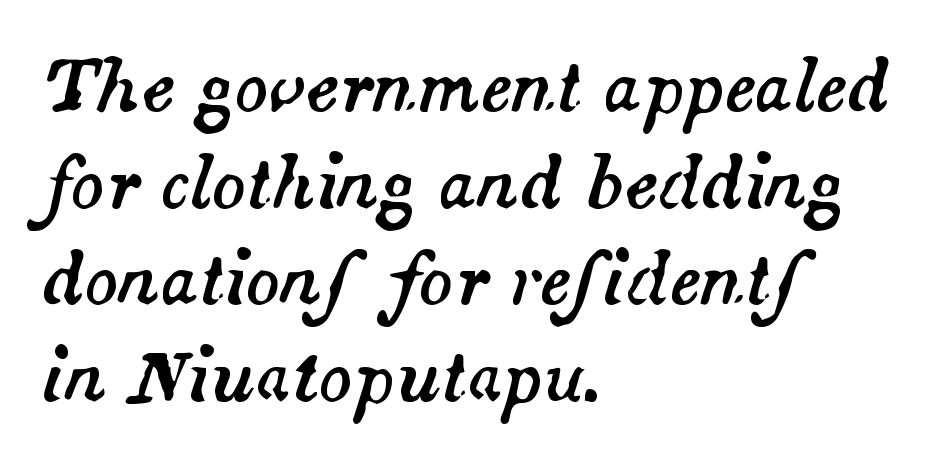
{"italic": "yes", "lean": "right", "slant_degrees": 14, "width": "normal", "stroke_contrast": "medium", "x_height": "small", "monospaced": "no", "underline": "no", "align": "left", "line_spacing": "normal", "line_spacing_ratio": 1.38, "letter_spacing": "normal", "letter_spacing_em": 0.0, "glyph_px": 70}
